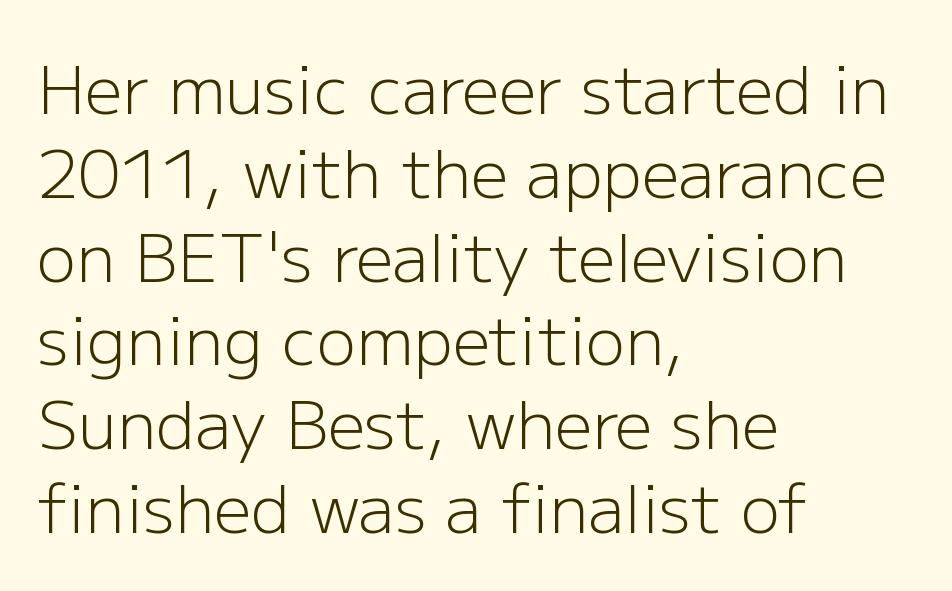
The image shows 66 px light sans-serif type, upright; set left-aligned, normal line spacing (1.27x), normal letter spacing, not underlined; low stroke contrast and a medium x-height.
